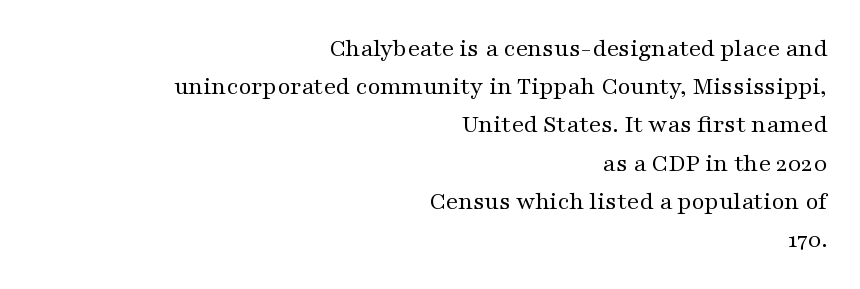
The image shows 25 px text type, upright; set right-aligned, normal line spacing (1.53x), normal letter spacing, not underlined.
